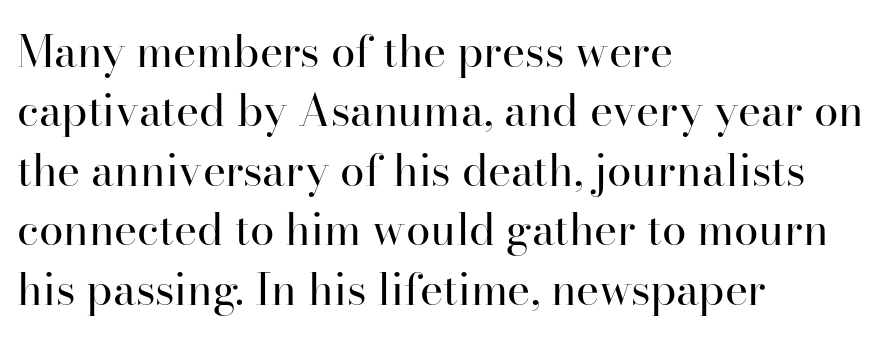
Q: Is the text bold? A: No.
Q: Is the text italic (slanted)? A: No, it is upright.
Q: Is the typeface a serif or a sans-serif typeface? A: Serif.
Q: Is the text underlined? A: No.
Q: How is the paragraph aligned? A: Left-aligned.
Q: Is the spacing between letters normal or unusually wide? A: Normal.
Q: Is the spacing between lines tight, normal or loose? A: Normal.
Q: Width (condensed, normal, or wide)? A: Normal.
Q: Stroke contrast? A: High.
Q: x-height? A: Small.
Q: Monospaced? A: No.
